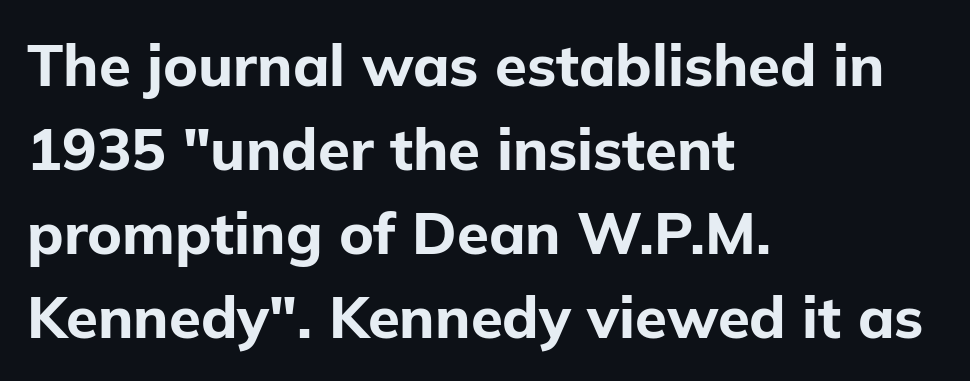
This sample uses an upright cut, with every glyph sitting square on the baseline. Type without underlining. On the weight axis this lands at bold, roughly 700. Proportional: the letters do not fall into vertical columns. Are there feet on the stems? There aren't — it's a sans.
